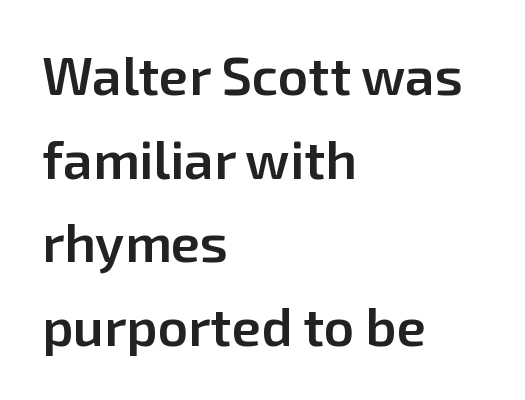
This is the regular roman posture of the typeface. The words here are not underlined. Between one letter and the next there's only the usual sliver of space. Casual observation: everything's shoved over to the left. Each new line begins a customary step beneath the previous one. Look at the stroke-to-counter ratio: somewhat heavy, a semibold.
